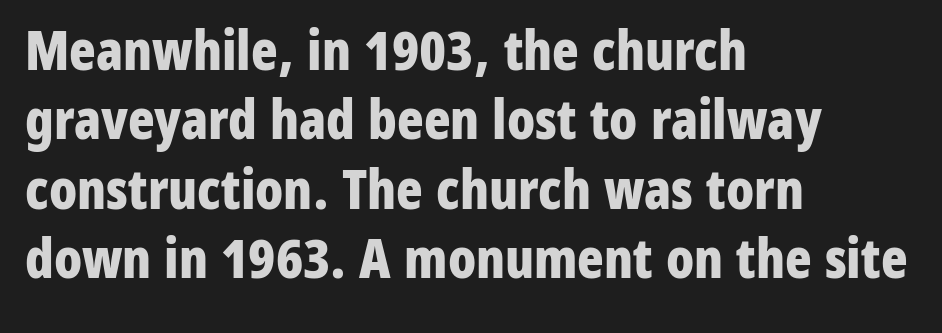
{"serif": "no", "italic": "no", "bold": "yes", "weight": "bold", "width": "condensed", "stroke_contrast": "low", "x_height": "medium", "monospaced": "no", "underline": "no", "align": "left", "line_spacing": "normal", "line_spacing_ratio": 1.26, "letter_spacing": "normal", "letter_spacing_em": 0.0, "glyph_px": 55}
